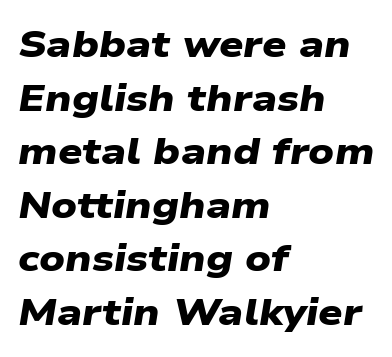
The image shows 38 px heavy, wide sans-serif type; set left-aligned, normal line spacing (1.41x), normal letter spacing, not underlined; low stroke contrast and a medium x-height.
